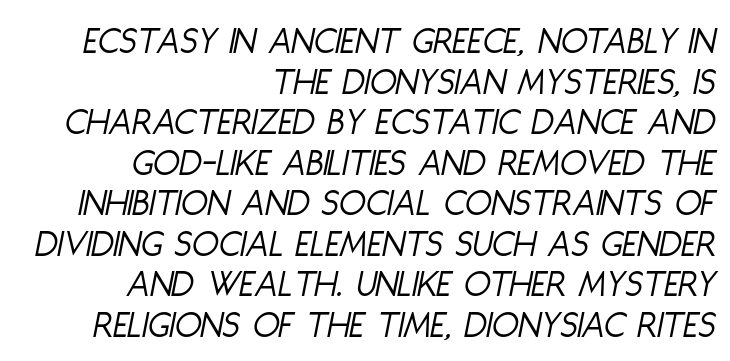
Q: Is the text bold? A: No.
Q: Is the text italic (slanted)? A: Yes, it leans right by about 11 degrees.
Q: Is the text underlined? A: No.
Q: How is the paragraph aligned? A: Right-aligned.
Q: Is the spacing between letters normal or unusually wide? A: Normal.
Q: Is the spacing between lines tight, normal or loose? A: Tight.
Q: Width (condensed, normal, or wide)? A: Condensed.
Q: Stroke contrast? A: Low.
Q: x-height? A: Large.
Q: Monospaced? A: No.
